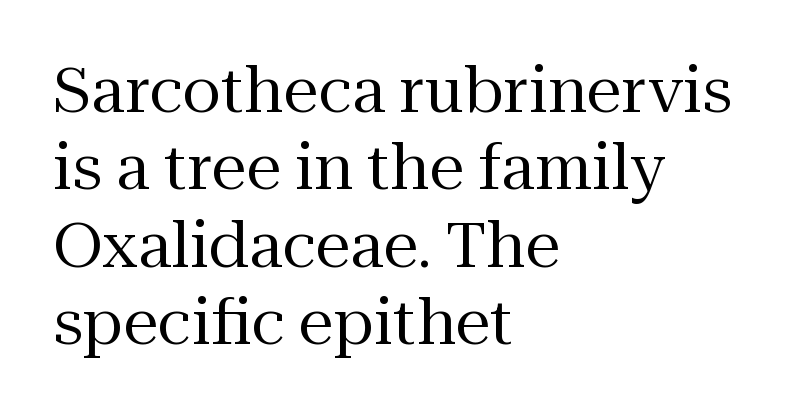
{"serif": "yes", "italic": "no", "bold": "no", "weight": "regular", "width": "normal", "stroke_contrast": "medium", "x_height": "medium", "monospaced": "no", "underline": "no", "align": "left", "line_spacing_ratio": 1.23, "letter_spacing": "normal", "letter_spacing_em": 0.0, "glyph_px": 63}
